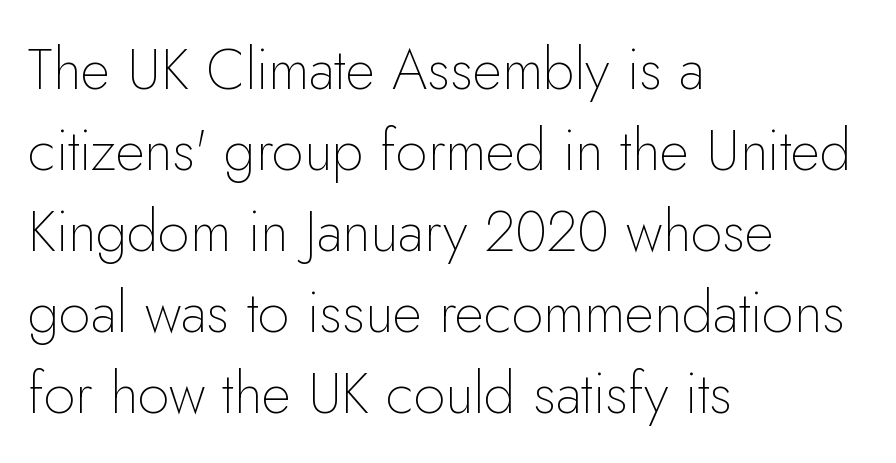
{"serif": "no", "italic": "no", "bold": "no", "weight": "thin", "width": "normal", "stroke_contrast": "low", "x_height": "small", "monospaced": "no", "underline": "no", "align": "left", "line_spacing": "normal", "line_spacing_ratio": 1.42, "letter_spacing": "normal", "letter_spacing_em": 0.0, "glyph_px": 57}
